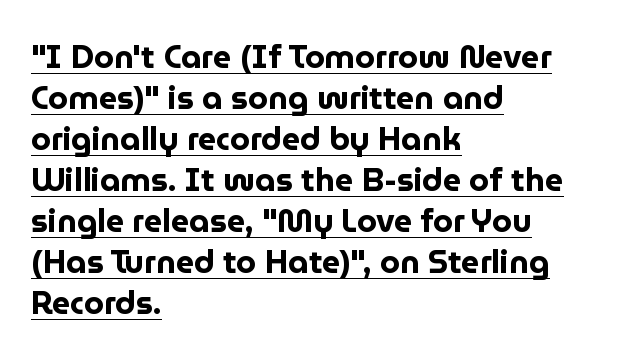
The line texture is even and compact thanks to regular tracking. These lines are set flush left with a ragged right edge. Note the varied advance widths — an 'i' is clearly narrower than an 'm'. The face used here has the dense, thick strokes of a bold. Check where the strokes stop: nothing finishes them off — pure sans.
